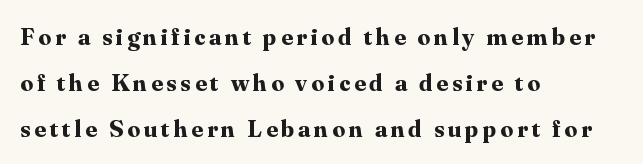
{"italic": "no", "bold": "yes", "underline": "no", "align": "left", "line_spacing_ratio": 1.84, "glyph_px": 25}
